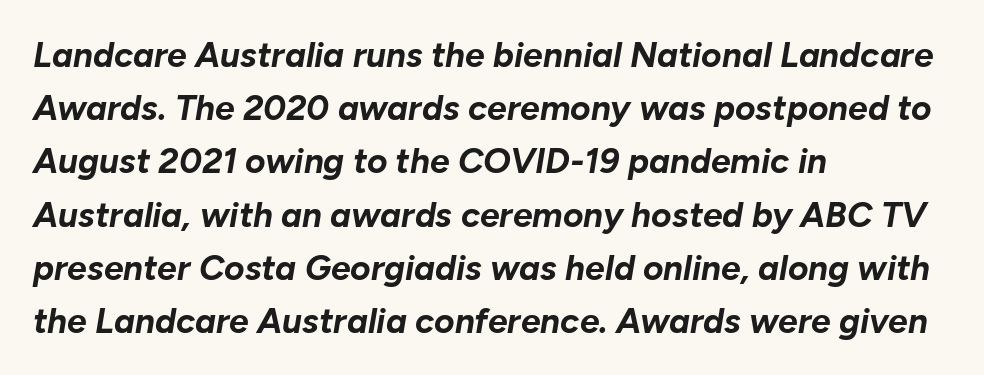
Q: Is the text bold? A: Yes.
Q: Is the text italic (slanted)? A: Yes, it leans right by about 10 degrees.
Q: Is the text underlined? A: No.
Q: How is the paragraph aligned? A: Left-aligned.
Q: Is the spacing between letters normal or unusually wide? A: Normal.
Q: Is the spacing between lines tight, normal or loose? A: Normal.
Q: Width (condensed, normal, or wide)? A: Normal.
Q: Stroke contrast? A: Low.
Q: x-height? A: Medium.
Q: Monospaced? A: No.
